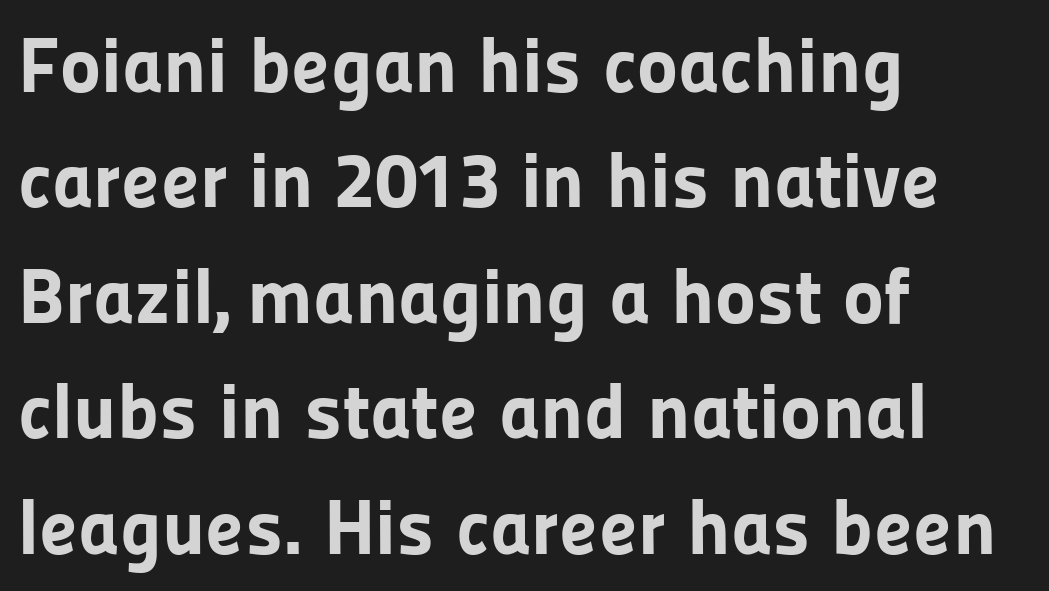
Posture: upright roman. Serif or sans? Sans — the stroke terminals are bare. Stroke thickness is high; the sample reads as a true bold. How are the letters spaced? Ordinarily, with no added tracking. Rule under the text: the space is simply empty. Looks like regular typesetting: each glyph gets only the width it needs.
